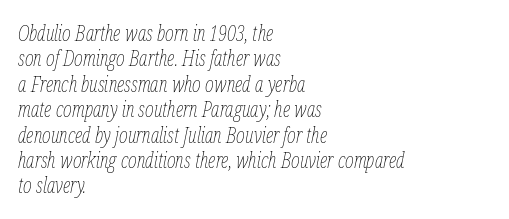
Does extra space separate the letters? No, they use regular spacing. The axis of the letterforms is tilted away from vertical. Nobody drew a line under any word here. Visually the block forms a straight wall on the left and a jagged coastline on the right.
